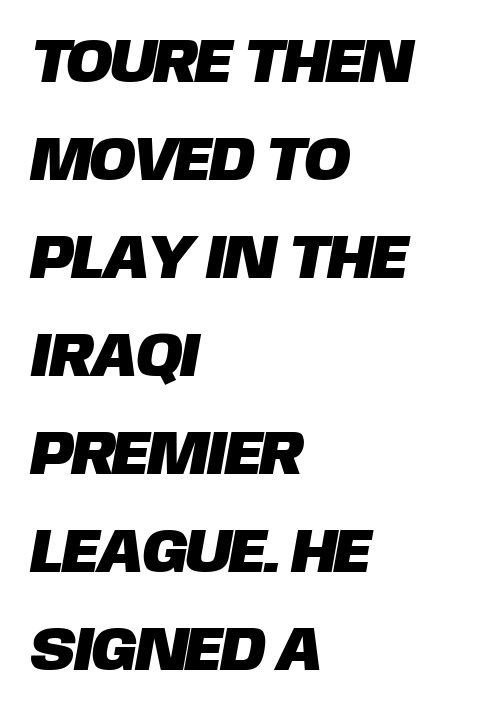
The gap between lines stays unmarked. This is sans-serif lettering, the kind often seen on screens and signage. Looks like regular typesetting: each glyph gets only the width it needs. Each new line begins a customary step beneath the previous one.
